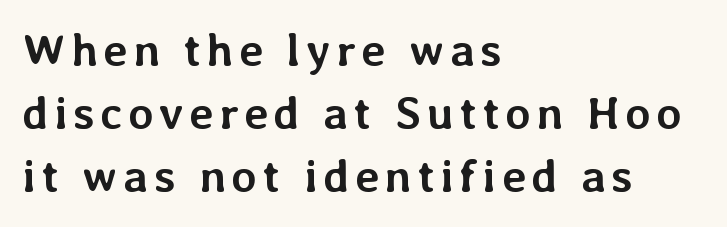
{"italic": "no", "bold": "yes", "weight": "semibold", "width": "normal", "stroke_contrast": "low", "x_height": "medium", "monospaced": "no", "underline": "no", "align": "left", "line_spacing": "normal", "line_spacing_ratio": 1.37, "glyph_px": 46}
